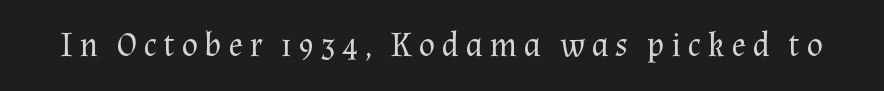
The image shows 34 px regular-weight type, upright; set not underlined; medium stroke contrast and a medium x-height.
